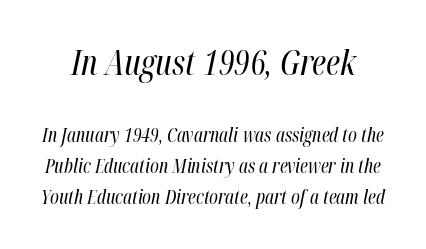
Whoever set this chose a conventional vertical rhythm. Is this a heavy cut? Hardly; it is regular or lighter. Clear beneath every line of the passage. Spacing verdict: proportional, widths tailored to each character.
